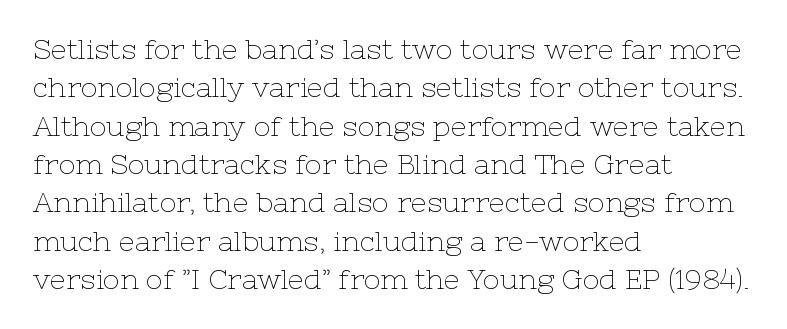
The image shows 28 px thin serif type, upright; set left-aligned, normal line spacing (1.37x), normal letter spacing, not underlined; low stroke contrast and a medium x-height.
